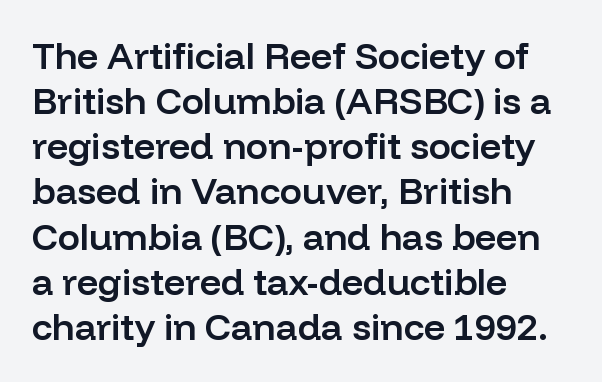
Q: Is the text bold? A: Semi-bold.
Q: Is the text italic (slanted)? A: No, it is upright.
Q: Is the typeface a serif or a sans-serif typeface? A: Sans-serif.
Q: Is the text underlined? A: No.
Q: How is the paragraph aligned? A: Left-aligned.
Q: Is the spacing between letters normal or unusually wide? A: Normal.
Q: Width (condensed, normal, or wide)? A: Normal.
Q: Stroke contrast? A: Low.
Q: x-height? A: Medium.
Q: Monospaced? A: No.
